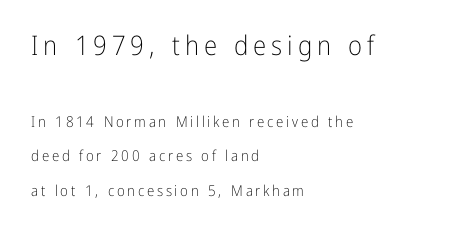
The image shows 27 px text type, upright; set left-aligned, loose line spacing (2.28x), not underlined; the first (top) block is 1.8x larger.
